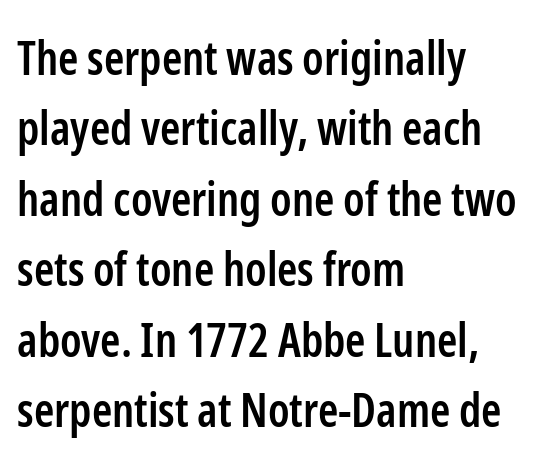
Q: Is the text bold? A: Semi-bold.
Q: Is the text italic (slanted)? A: No, it is upright.
Q: Is the typeface a serif or a sans-serif typeface? A: Sans-serif.
Q: Is the text underlined? A: No.
Q: How is the paragraph aligned? A: Left-aligned.
Q: Is the spacing between letters normal or unusually wide? A: Normal.
Q: Is the spacing between lines tight, normal or loose? A: Normal.
Q: Width (condensed, normal, or wide)? A: Condensed.
Q: Stroke contrast? A: Low.
Q: x-height? A: Medium.
Q: Monospaced? A: No.
